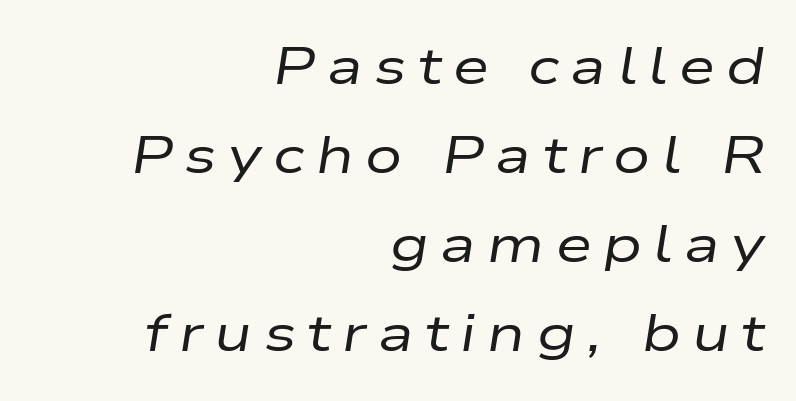
Rule under the text: the space is simply empty. This rendering uses right alignment, leaving the left contour irregular. The lettering tilts uniformly, giving the passage an italic look. Varying glyph widths throughout — classic text-font behaviour. Heaviness? Minimal to ordinary, like unemphasized prose. The letterforms stand isolated, each surrounded by extra space.
